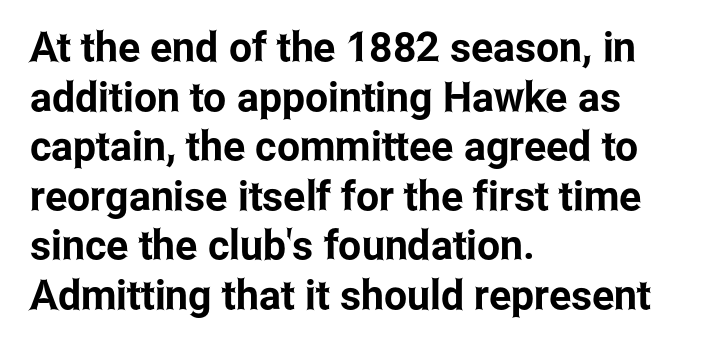
{"serif": "no", "italic": "no", "width": "condensed", "stroke_contrast": "low", "x_height": "medium", "monospaced": "no", "underline": "no", "align": "left", "line_spacing_ratio": 1.21, "letter_spacing": "normal", "letter_spacing_em": 0.0, "glyph_px": 41}
